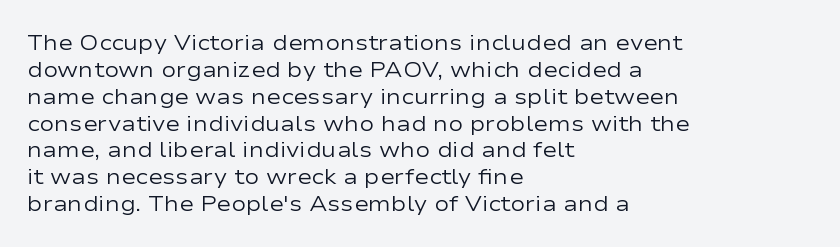
Honestly, the letter spacing is just normal — you wouldn't notice it. A student would call this left alignment; a typographer would say flush left, rag right. The font sits on the lighter half of the weight spectrum, regular included. Just letters on the line, the space beneath them empty.
